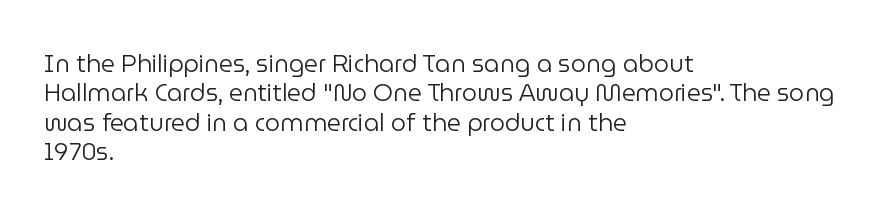
Q: Is the text bold? A: No.
Q: Is the text italic (slanted)? A: No, it is upright.
Q: Is the text underlined? A: No.
Q: How is the paragraph aligned? A: Left-aligned.
Q: Is the spacing between letters normal or unusually wide? A: Normal.
